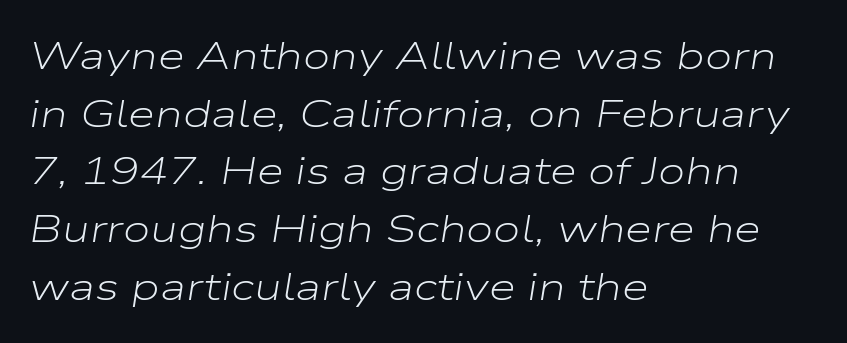
Q: Is the text bold? A: No.
Q: Is the text italic (slanted)? A: Yes, it leans right by about 9 degrees.
Q: Is the text underlined? A: No.
Q: How is the paragraph aligned? A: Left-aligned.
Q: Is the spacing between letters normal or unusually wide? A: Normal.
Q: Is the spacing between lines tight, normal or loose? A: Normal.
Q: Width (condensed, normal, or wide)? A: Wide.
Q: Stroke contrast? A: Low.
Q: x-height? A: Medium.
Q: Monospaced? A: No.
